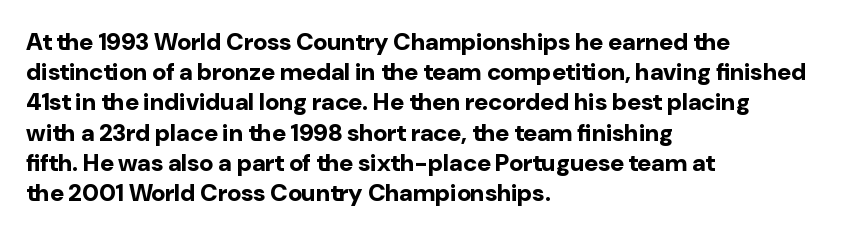
The ragged edge is on the right, which tells us the setting is flush left. The space beneath each line is pristine and unruled. This rendering leaves character spacing at its baseline value. The passage shown stacks its lines at a standard gap. Italic? Not at all — the glyphs are vertical. Emphasis by weight is at full strength: bold.
